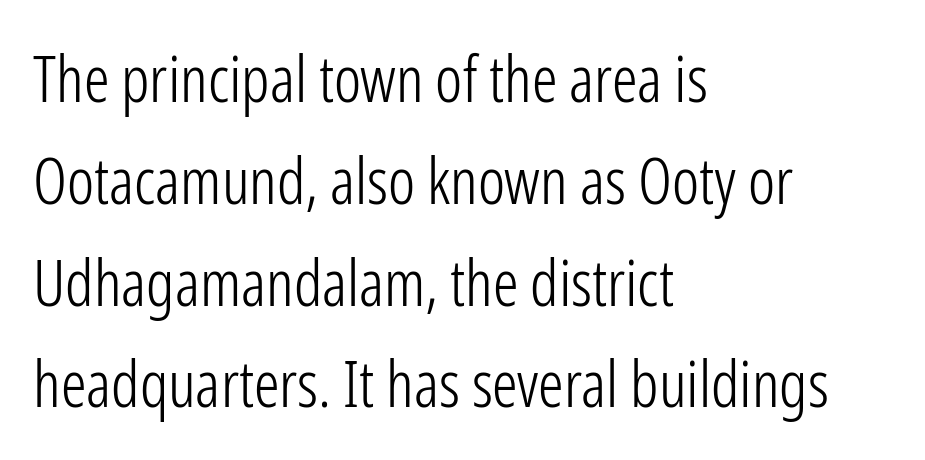
The image shows 64 px light, condensed sans-serif type, upright; set left-aligned, normal line spacing (1.59x), normal letter spacing, not underlined; low stroke contrast and a medium x-height.
